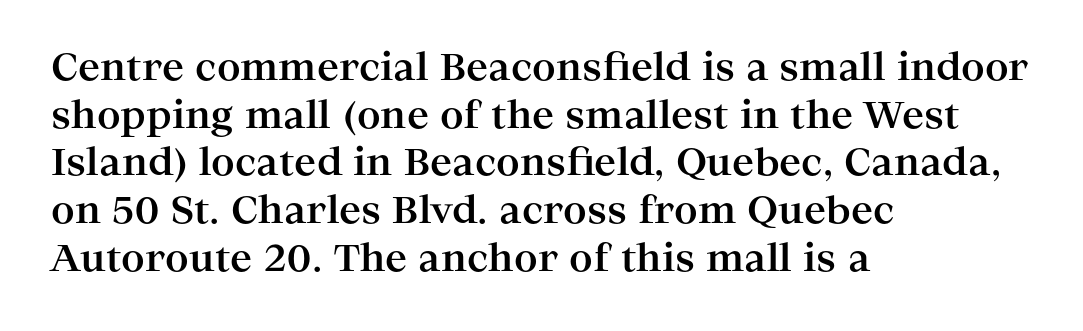
Short note: letters normally spaced. Plenty of ink on the page — the face is bold. Normally led — the rows are evenly, conventionally spaced. Each row of text sits above clean, open space. This sample has the flowing, uneven cadence of proportional lettering. The type family on display is of the serif kind.
